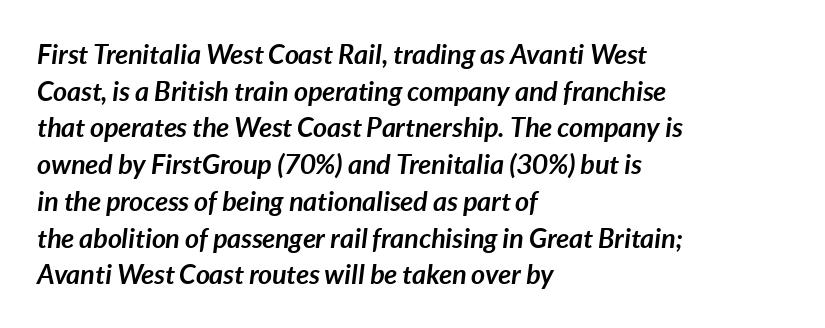
The image shows 27 px bold type, italic (leaning right); set left-aligned, normal line spacing (1.36x), normal letter spacing, not underlined.
